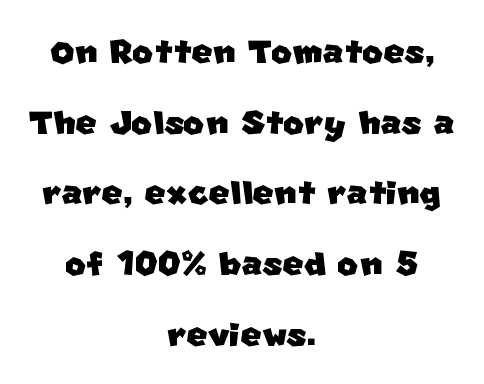
{"serif": "no", "width": "normal", "stroke_contrast": "low", "x_height": "large", "monospaced": "no", "underline": "no", "align": "center", "line_spacing": "normal", "line_spacing_ratio": 1.57, "letter_spacing": "normal", "letter_spacing_em": 0.0, "glyph_px": 45}
